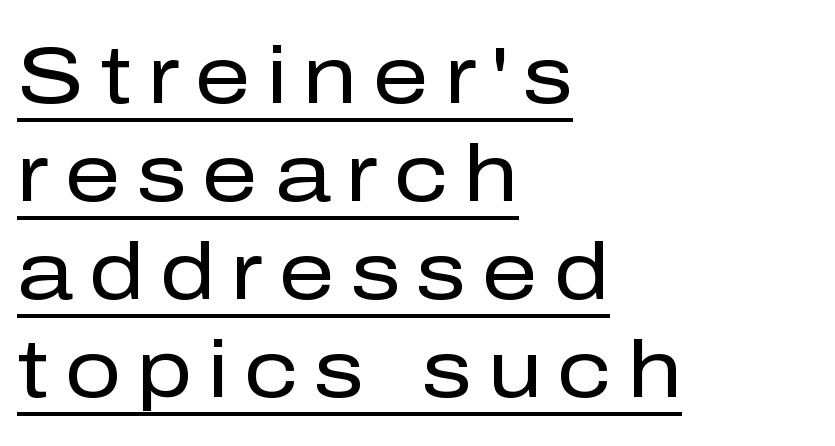
The lettering is marked with a stroke running underneath it. Here the designer chose a conventional face with non-uniform glyph widths. Bold? No — there's no thickening of the strokes. Check where the strokes stop: nothing finishes them off — pure sans.
